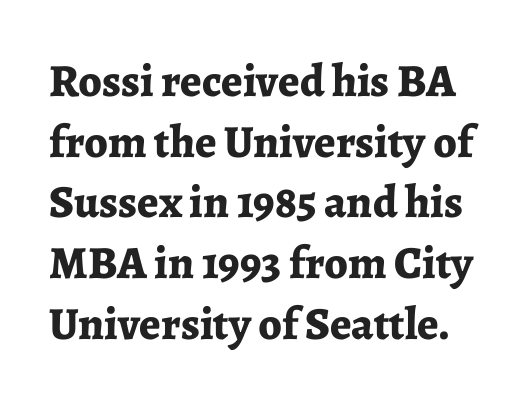
Q: Is the text bold? A: Yes.
Q: Is the text italic (slanted)? A: No, it is upright.
Q: Is the typeface a serif or a sans-serif typeface? A: Serif.
Q: Is the text underlined? A: No.
Q: Is the spacing between letters normal or unusually wide? A: Normal.
Q: Is the spacing between lines tight, normal or loose? A: Normal.
Q: Width (condensed, normal, or wide)? A: Normal.
Q: Stroke contrast? A: Low.
Q: x-height? A: Medium.
Q: Monospaced? A: No.
